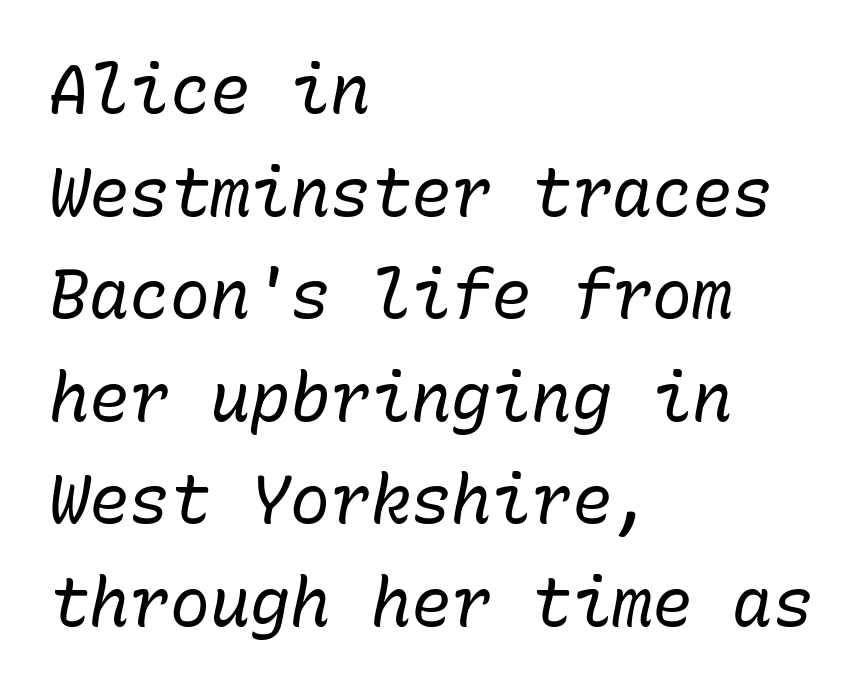
Q: Is the text bold? A: No.
Q: Is the text italic (slanted)? A: Yes, it leans right by about 10 degrees.
Q: Is the text underlined? A: No.
Q: How is the paragraph aligned? A: Left-aligned.
Q: Is the spacing between letters normal or unusually wide? A: Normal.
Q: Is the spacing between lines tight, normal or loose? A: Normal.
Q: Width (condensed, normal, or wide)? A: Normal.
Q: Stroke contrast? A: Low.
Q: x-height? A: Medium.
Q: Monospaced? A: Yes.
